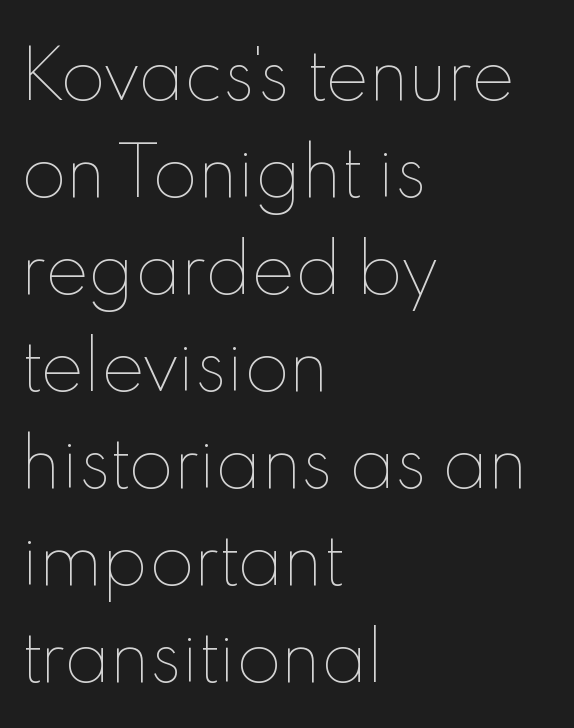
Each letter keeps its own natural width here, so spacing adapts to shape. Words appear dense and cohesive because spacing is normal. Any mark beneath the type? The region is blank. Italic? Not at all — the glyphs are vertical.
